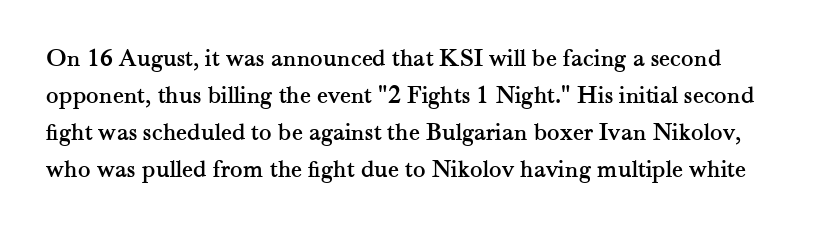
Q: Is the text italic (slanted)? A: No, it is upright.
Q: Is the text underlined? A: No.
Q: Is the spacing between letters normal or unusually wide? A: Normal.
Q: Is the spacing between lines tight, normal or loose? A: Normal.
